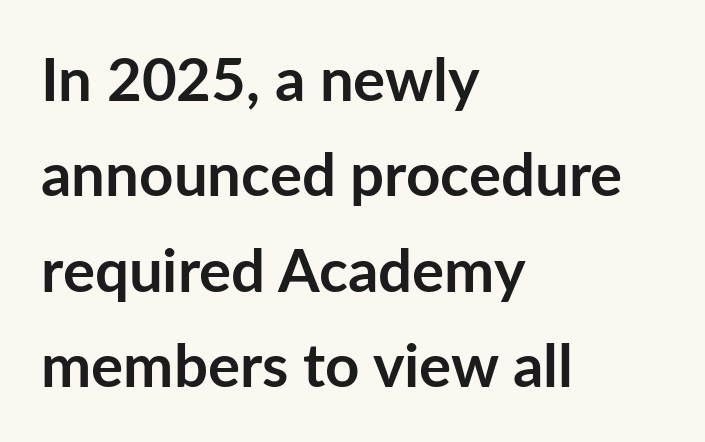
Q: Is the text bold? A: Yes.
Q: Is the text italic (slanted)? A: No, it is upright.
Q: Is the typeface a serif or a sans-serif typeface? A: Sans-serif.
Q: Is the text underlined? A: No.
Q: How is the paragraph aligned? A: Left-aligned.
Q: Is the spacing between letters normal or unusually wide? A: Normal.
Q: Is the spacing between lines tight, normal or loose? A: Normal.
Q: Width (condensed, normal, or wide)? A: Normal.
Q: Stroke contrast? A: Low.
Q: x-height? A: Medium.
Q: Monospaced? A: No.
